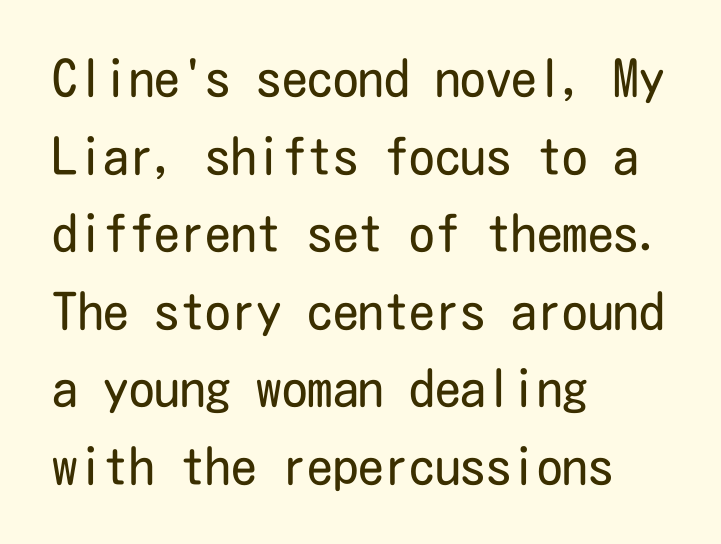
Q: Is the text bold? A: No.
Q: Is the text italic (slanted)? A: No, it is upright.
Q: Is the typeface a serif or a sans-serif typeface? A: Sans-serif.
Q: Is the text underlined? A: No.
Q: How is the paragraph aligned? A: Left-aligned.
Q: Is the spacing between letters normal or unusually wide? A: Normal.
Q: Is the spacing between lines tight, normal or loose? A: Normal.
Q: Width (condensed, normal, or wide)? A: Condensed.
Q: Stroke contrast? A: Low.
Q: x-height? A: Medium.
